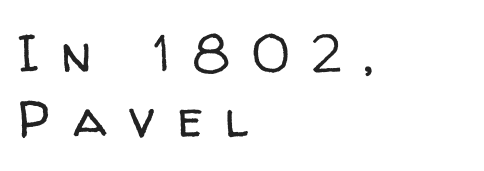
{"serif": "no", "italic": "no", "bold": "no", "weight": "regular", "width": "normal", "stroke_contrast": "low", "x_height": "medium", "monospaced": "no", "underline": "no", "align": "left", "line_spacing": "normal", "line_spacing_ratio": 1.25, "letter_spacing": "wide", "letter_spacing_em": 0.43, "glyph_px": 52}
